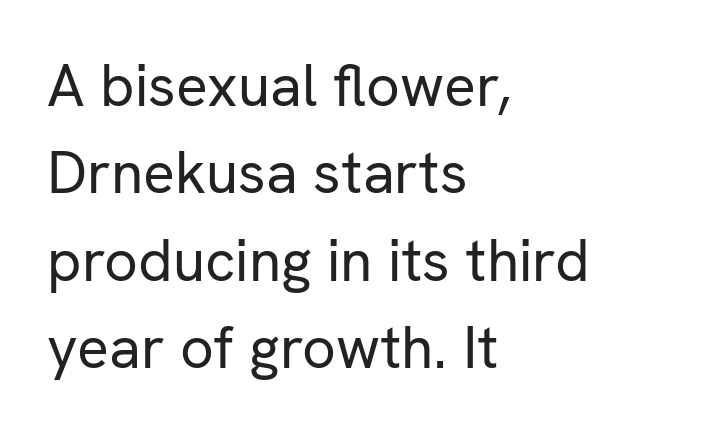
Every row of glyphs begins at an identical x-position on the left. You can tell from the bare stems that sans-serif type was used. Is the type heavy? It reads as light-to-regular instead. Letter spacing: default.
